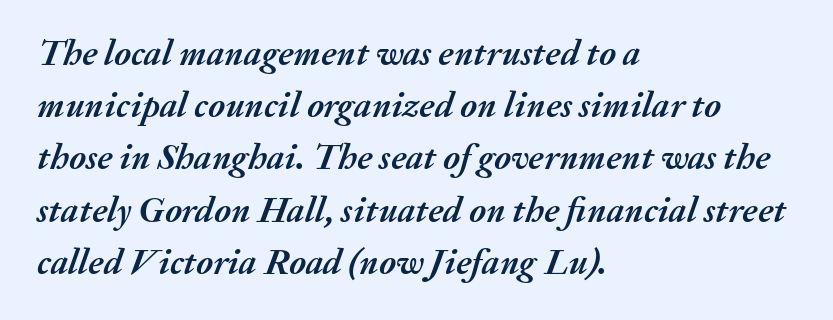
{"italic": "yes", "lean": "right", "slant_degrees": 20, "bold": "yes", "weight": "semibold", "width": "normal", "stroke_contrast": "medium", "x_height": "medium", "monospaced": "no", "underline": "no", "align": "left", "line_spacing": "normal", "line_spacing_ratio": 1.45, "letter_spacing": "normal", "letter_spacing_em": 0.0, "glyph_px": 36}
